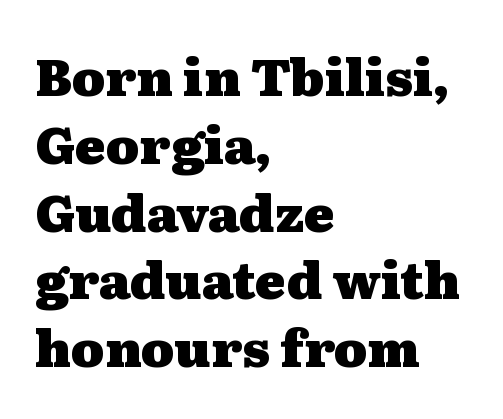
Reading down the block, your eye returns to a fixed left position each line. This sample uses an upright cut, with every glyph sitting square on the baseline. The passage shown is typeset with a serif family. The foot of each line stays bare and open. A typesetter would call this proportional, since set widths differ per character.
